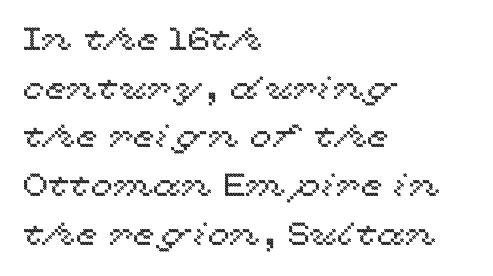
Q: Is the text italic (slanted)? A: Yes.
Q: Is the text underlined? A: No.
Q: How is the paragraph aligned? A: Left-aligned.
Q: Is the spacing between letters normal or unusually wide? A: Normal.
Q: Is the spacing between lines tight, normal or loose? A: Normal.
Q: Width (condensed, normal, or wide)? A: Wide.
Q: x-height? A: Medium.
Q: Monospaced? A: No.
